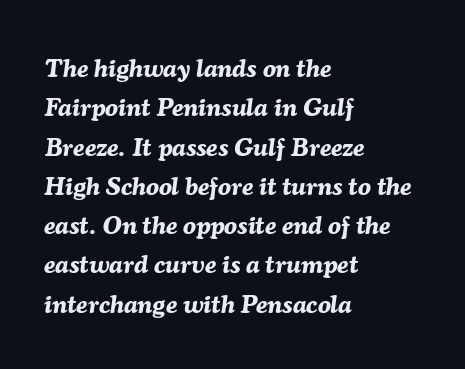
{"italic": "yes", "lean": "right", "slant_degrees": 7, "bold": "yes", "underline": "no", "align": "left", "line_spacing": "normal", "line_spacing_ratio": 1.51, "letter_spacing": "normal", "letter_spacing_em": 0.0, "glyph_px": 26}
